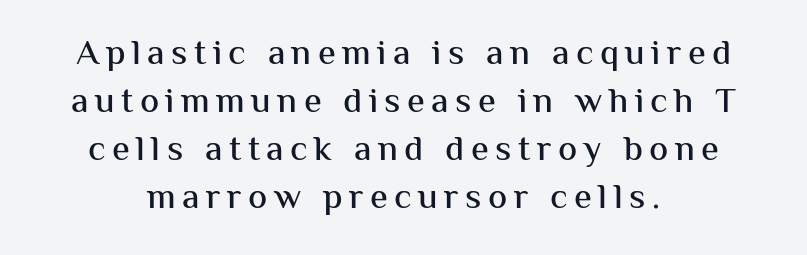
{"serif": "no", "italic": "no", "width": "normal", "stroke_contrast": "medium", "x_height": "medium", "monospaced": "no", "underline": "no", "align": "center", "line_spacing": "normal", "line_spacing_ratio": 1.33, "glyph_px": 36}
